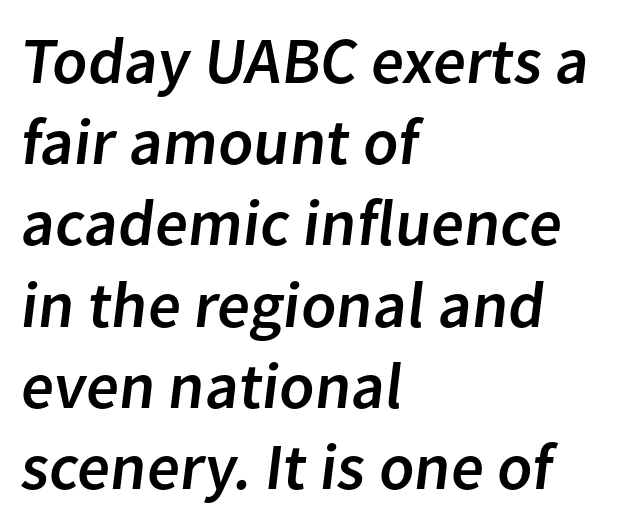
The image shows 65 px sans-serif type; set left-aligned, normal line spacing (1.25x), normal letter spacing, not underlined; low stroke contrast and a medium x-height.
